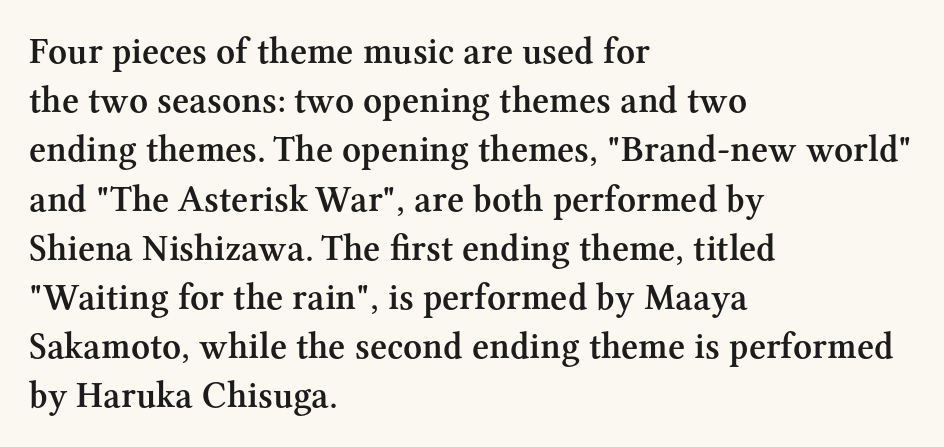
The image shows 37 px semibold serif type, upright; set left-aligned, normal line spacing (1.33x), normal letter spacing, not underlined; medium stroke contrast and a medium x-height.
